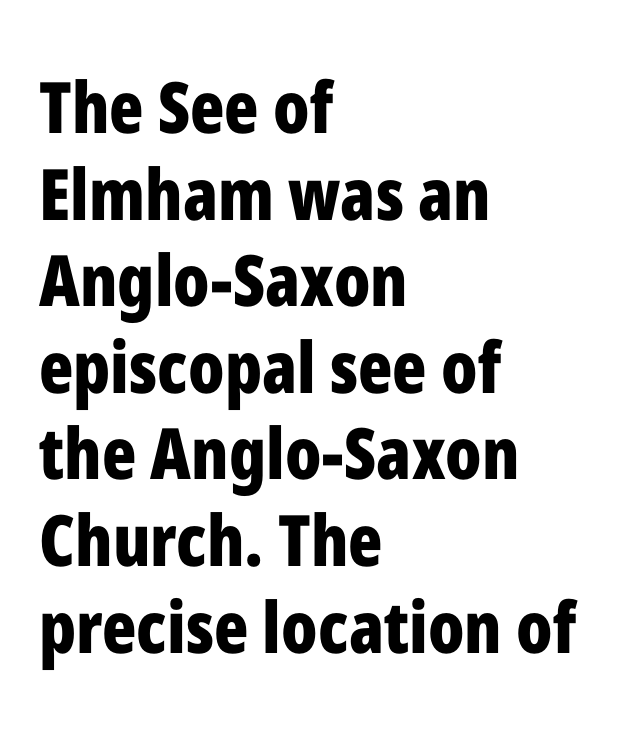
This is the regular roman posture of the typeface. Heavy, bold letterforms. The specimen omits any rule beneath the text block's lines. Note the varied advance widths — an 'i' is clearly narrower than an 'm'. A sans-serif font was chosen for this passage. This sample is left-justified, so line endings fall wherever the words run out.
